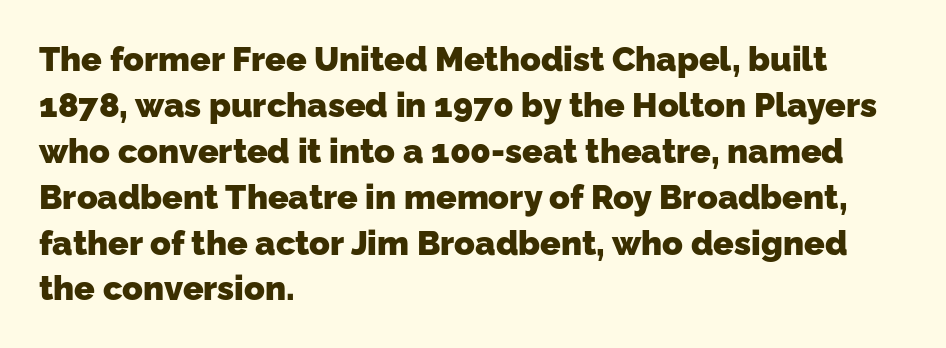
What weight is shown? A full bold with thick strokes. A sans-serif font was chosen for this passage. This rendering uses left alignment, leaving the right contour irregular. Lines of text with bare space underneath. The lines sit at an ordinary, default distance from one another. The passage shown has conventional tracking throughout.
